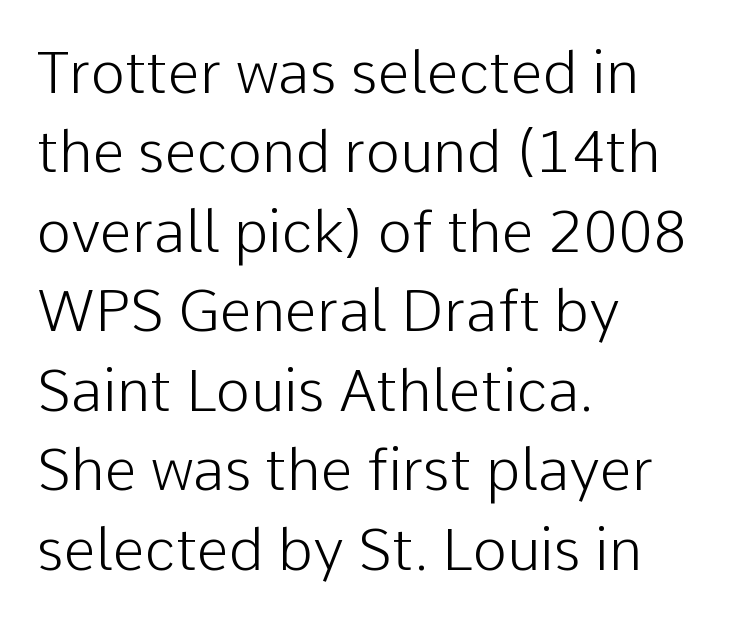
Q: Is the text bold? A: No.
Q: Is the text italic (slanted)? A: No, it is upright.
Q: Is the typeface a serif or a sans-serif typeface? A: Sans-serif.
Q: Is the text underlined? A: No.
Q: How is the paragraph aligned? A: Left-aligned.
Q: Is the spacing between letters normal or unusually wide? A: Normal.
Q: Is the spacing between lines tight, normal or loose? A: Normal.
Q: Width (condensed, normal, or wide)? A: Normal.
Q: Stroke contrast? A: Low.
Q: x-height? A: Medium.
Q: Monospaced? A: No.
